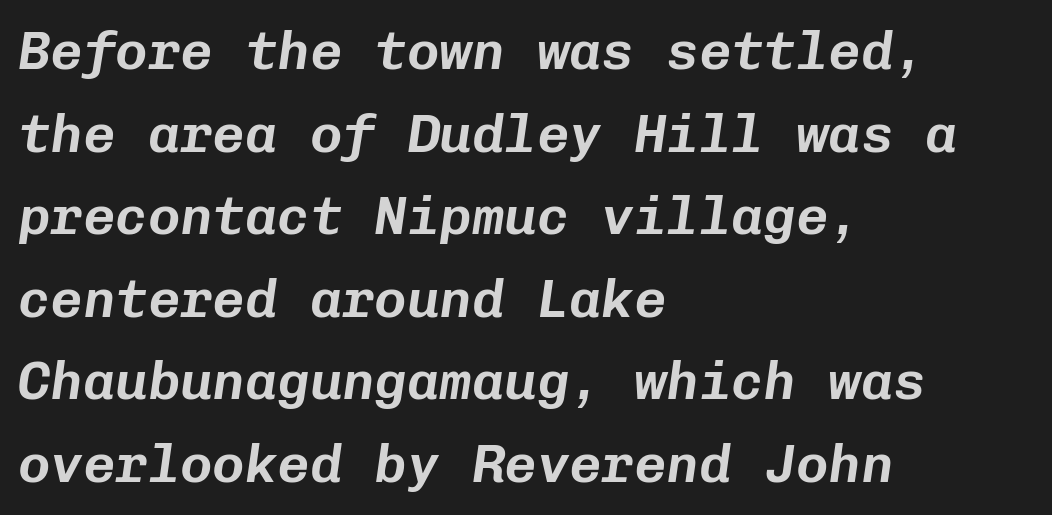
{"italic": "yes", "lean": "right", "slant_degrees": 8, "width": "normal", "stroke_contrast": "low", "x_height": "medium", "monospaced": "yes", "underline": "no", "align": "left", "line_spacing": "normal", "line_spacing_ratio": 1.53, "letter_spacing": "normal", "letter_spacing_em": 0.0, "glyph_px": 54}
